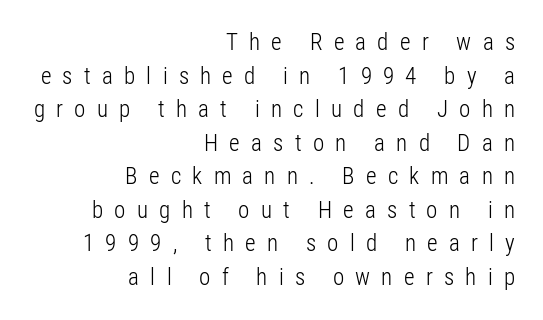
A flush-right, rag-left setting is used for this passage. Vertical stems look standard width or narrower in stroke. Upright lettering throughout. You could only call the tracking loose — the letters float apart.
